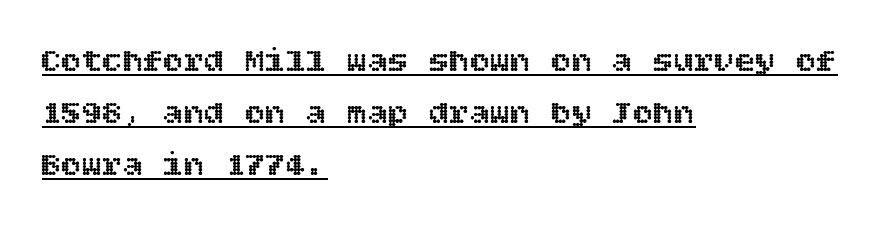
Q: Is the text italic (slanted)? A: No, it is upright.
Q: Is the text underlined? A: Yes.
Q: How is the paragraph aligned? A: Left-aligned.
Q: Is the spacing between letters normal or unusually wide? A: Normal.
Q: Is the spacing between lines tight, normal or loose? A: Normal.
Q: Width (condensed, normal, or wide)? A: Normal.
Q: x-height? A: Large.
